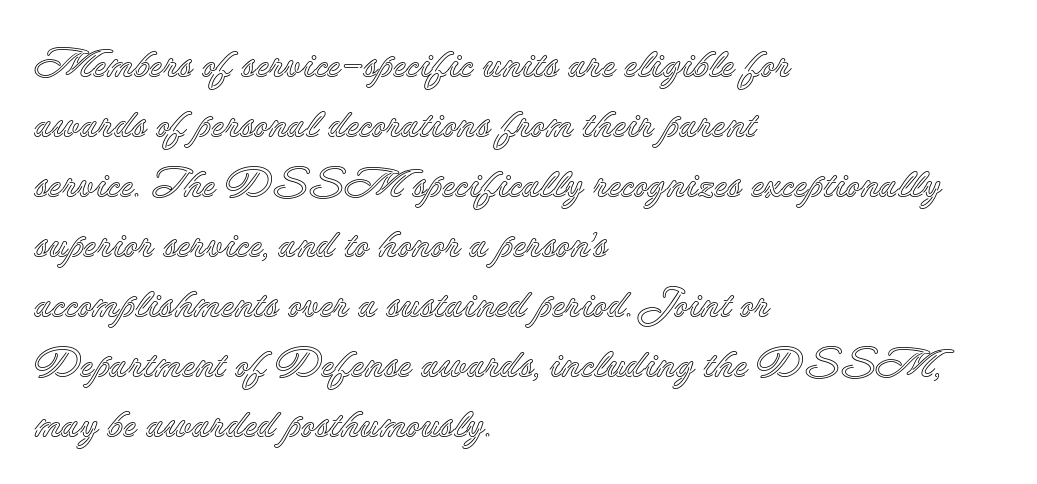
The image shows 40 px text type; set left-aligned, normal line spacing (1.5x), normal letter spacing, not underlined; a small x-height.
